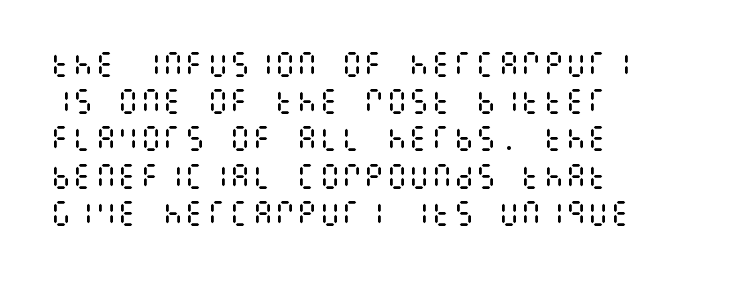
The image shows 28 px regular-weight, condensed type, upright; set left-aligned, normal line spacing (1.33x), normal letter spacing, not underlined; medium stroke contrast and a large x-height.
